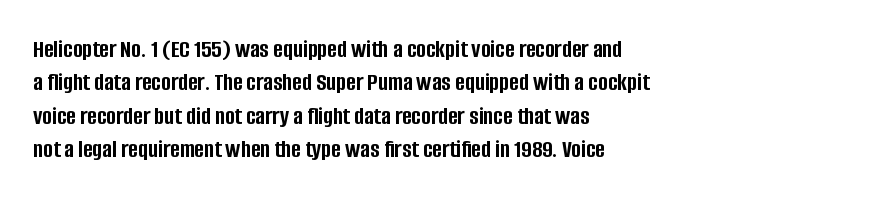
In terms of posture, this sample is upright. Look at the stroke-to-counter ratio: heavy, a bold. Notice how descenders clear the ascenders below comfortably — that's standard leading. The zone under the glyphs is completely vacant. The rendering keeps characters at their native spacing.
